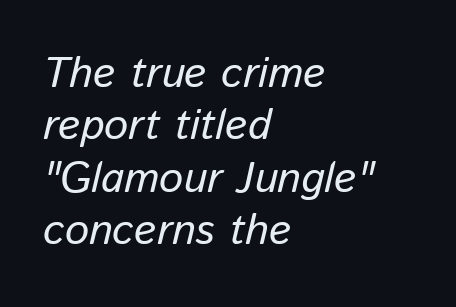
{"italic": "yes", "lean": "right", "slant_degrees": 13, "width": "normal", "stroke_contrast": "low", "x_height": "medium", "monospaced": "no", "underline": "no", "align": "left", "line_spacing_ratio": 1.22, "letter_spacing": "normal", "letter_spacing_em": 0.0, "glyph_px": 43}
